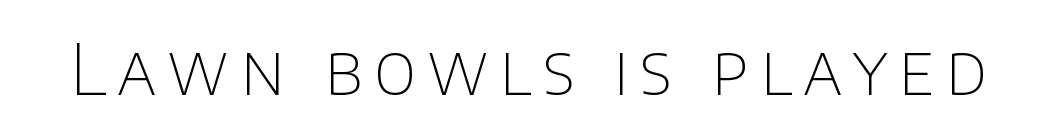
Stems and bowls with no extra thickness — not bold. The letters stand straight up with perfectly vertical stems. Observe the absence of serifs on each vertical stroke in this sample. The letters advance in unequal steps, a hallmark of proportional type. The space directly below the letters is spotless.
